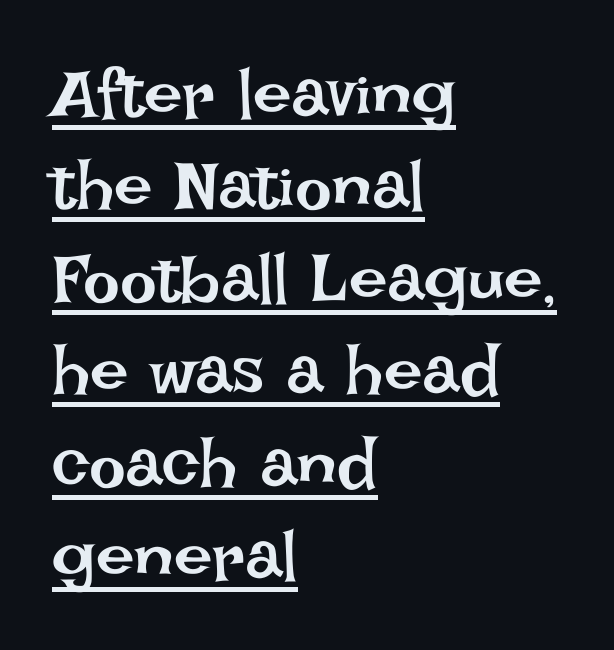
The text block is weighted toward the left margin, trailing off unevenly rightward. The lines sit at an ordinary, default distance from one another. The line texture is even and compact thanks to regular tracking. Varying glyph widths throughout — classic text-font behaviour. Vertical strokes here are truly vertical.
